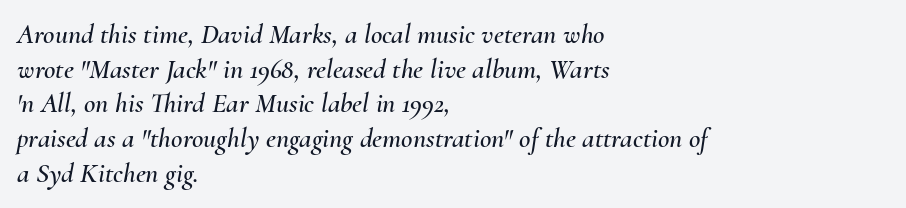
Q: Is the text italic (slanted)? A: Yes, it leans right by about 10 degrees.
Q: Is the text underlined? A: No.
Q: How is the paragraph aligned? A: Left-aligned.
Q: Is the spacing between letters normal or unusually wide? A: Normal.
Q: Width (condensed, normal, or wide)? A: Normal.
Q: Stroke contrast? A: Medium.
Q: x-height? A: Small.
Q: Monospaced? A: No.
